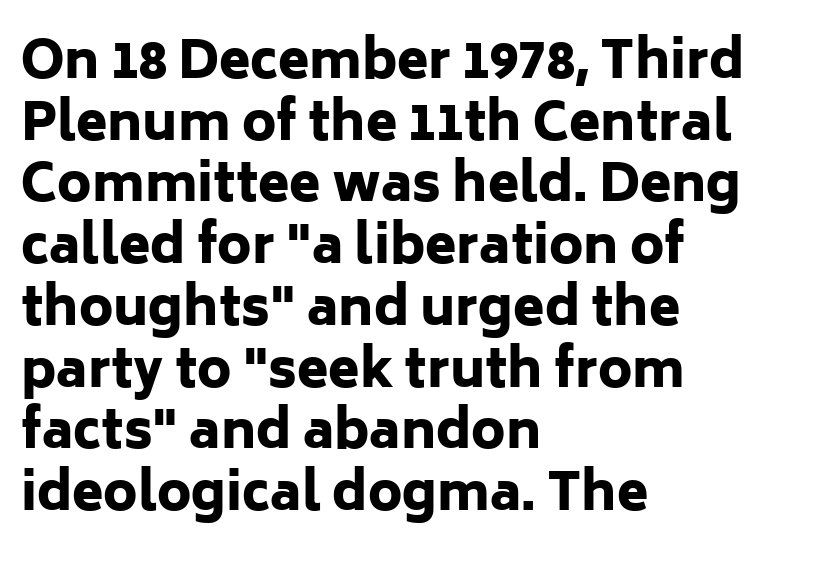
The image shows 51 px heavy sans-serif type, upright; set left-aligned, line spacing 1.21x, normal letter spacing, not underlined; low stroke contrast and a medium x-height.
